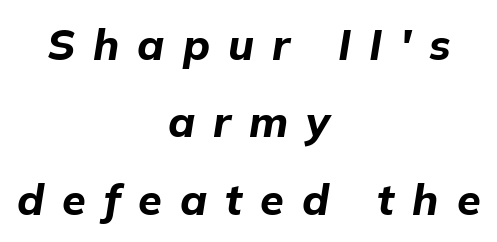
The characters look thick and weighty, a clear bold. The tracking jumps out immediately: characters are airy and widely separated. Think of a printed novel: that variable character pitch is what you see here. Both edges are ragged and mirror each other, which tells us the setting is centered. Tall strokes in this sample are angled rather than plumb.
